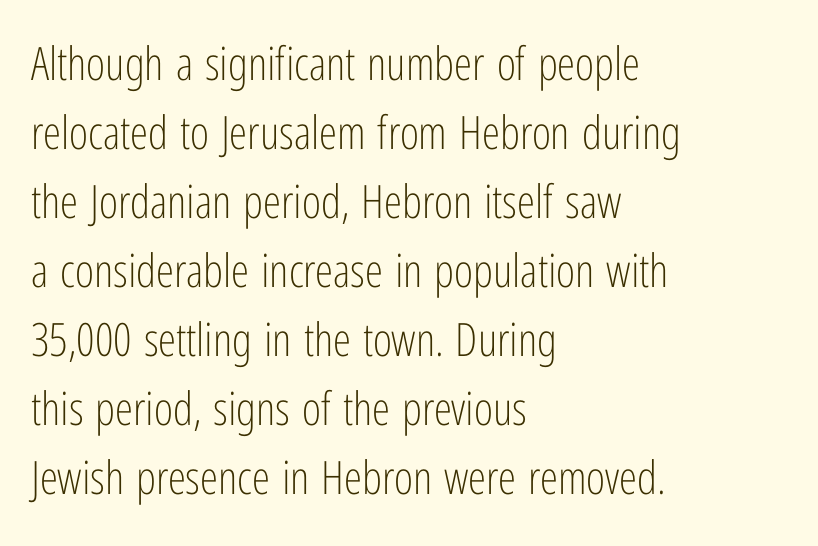
Compared with typical body copy, the letter spacing here is the same. It's the straight-up-and-down kind of type. How would I describe the line gaps? Plain and ordinary. Serif or sans? Sans — the stroke terminals are bare. Line starts are locked; line ends wander. The rendering uses natural spacing where letterforms have individual widths.
